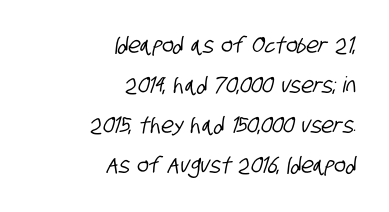
Q: Is the text underlined? A: No.
Q: How is the paragraph aligned? A: Right-aligned.
Q: Is the spacing between letters normal or unusually wide? A: Normal.
